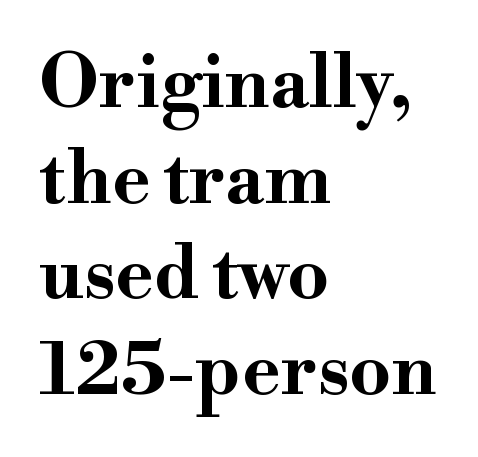
Q: Is the text bold? A: Yes.
Q: Is the text italic (slanted)? A: No, it is upright.
Q: Is the typeface a serif or a sans-serif typeface? A: Serif.
Q: Is the text underlined? A: No.
Q: How is the paragraph aligned? A: Left-aligned.
Q: Is the spacing between letters normal or unusually wide? A: Normal.
Q: Is the spacing between lines tight, normal or loose? A: Normal.
Q: Width (condensed, normal, or wide)? A: Wide.
Q: Stroke contrast? A: High.
Q: x-height? A: Small.
Q: Monospaced? A: No.
